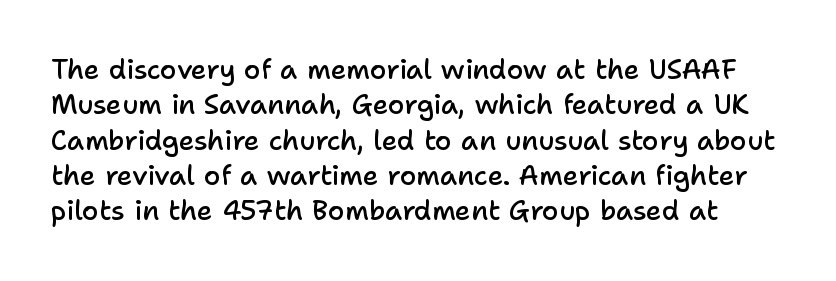
Q: Is the text bold? A: Semi-bold.
Q: Is the text italic (slanted)? A: No, it is upright.
Q: Is the text underlined? A: No.
Q: Is the spacing between letters normal or unusually wide? A: Normal.
Q: Is the spacing between lines tight, normal or loose? A: Normal.
